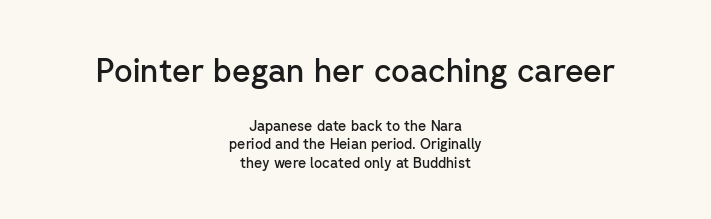
The image shows 32 px semibold sans-serif type, upright; set centered, normal line spacing (1.32x), normal letter spacing, not underlined; the first (top) block is 2.29x larger; low stroke contrast and a medium x-height.
